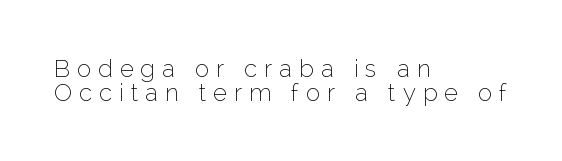
Each line starts at the same left margin while the right side varies. If you measured baseline to baseline, you'd find a short distance. Tracking here is generous; glyphs stand well apart from one another. The face looks like a standard text weight, possibly lighter. No word sits above an underline. You can tell it's not italic because the verticals are truly vertical.
